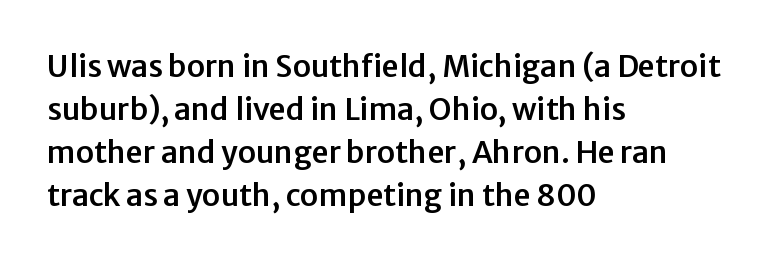
The image shows 30 px sans-serif type, upright; set left-aligned, normal line spacing (1.43x), normal letter spacing, not underlined; low stroke contrast and a medium x-height.
